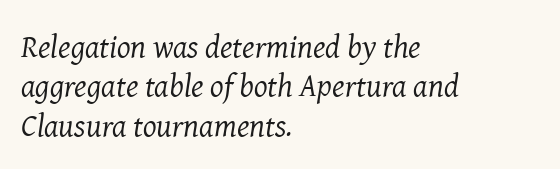
There is no visible air inserted between adjacent glyphs. Spacing verdict: proportional, widths tailored to each character. The gap between lines stays unmarked. You can tell from the footed stems that serif type was used. Is the block centered? No — it sits flush against the left margin. This reads as an unemphasized weight, regular at the heaviest.
